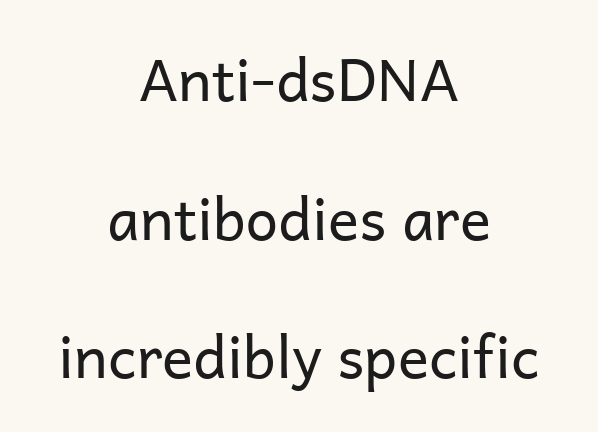
Default kerning and tracking; the words read as compact shapes. Leftover space on each line is divided equally before and after the words. The face looks like a standard text weight, possibly lighter. The designer dialed line spacing up above the default. A bare baseline throughout the passage. The rendering uses natural spacing where letterforms have individual widths.
